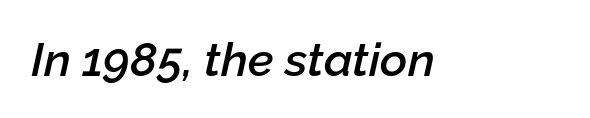
Descender tails drop into unmarked territory. The rendering uses natural spacing where letterforms have individual widths. Would a proofreader flag this as italicized? Yes. How are the letters spaced? Ordinarily, with no added tracking.
